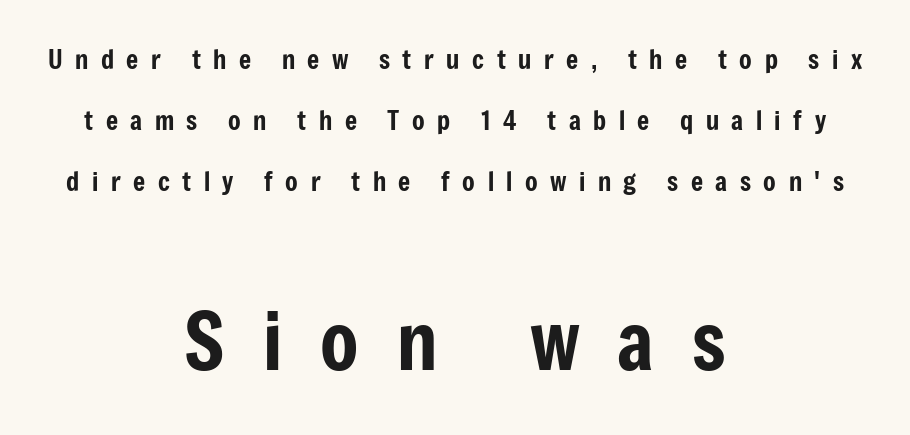
{"serif": "no", "italic": "no", "width": "condensed", "stroke_contrast": "low", "x_height": "medium", "monospaced": "no", "underline": "no", "align": "center", "line_spacing": "loose", "line_spacing_ratio": 2.35, "letter_spacing": "wide", "letter_spacing_em": 0.48, "larger_block": "second", "size_ratio": 3.04, "glyph_px": 79}
